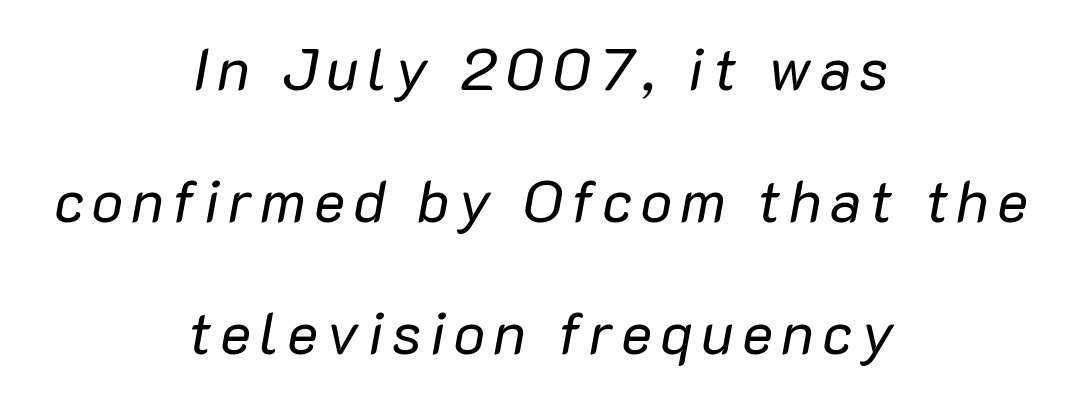
{"italic": "yes", "lean": "right", "slant_degrees": 10, "bold": "no", "weight": "regular", "width": "normal", "stroke_contrast": "low", "x_height": "medium", "monospaced": "no", "underline": "no", "align": "center", "line_spacing": "loose", "line_spacing_ratio": 2.24, "glyph_px": 59}
